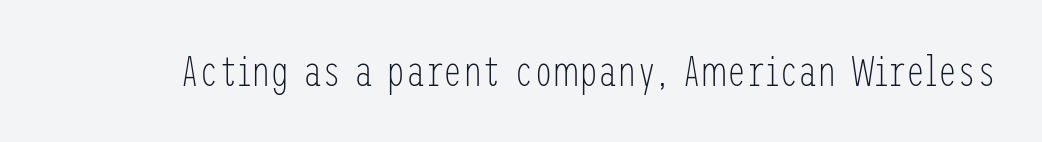
Q: Is the text bold? A: No.
Q: Is the text italic (slanted)? A: No, it is upright.
Q: Is the typeface a serif or a sans-serif typeface? A: Sans-serif.
Q: Is the text underlined? A: No.
Q: Is the spacing between letters normal or unusually wide? A: Normal.
Q: Width (condensed, normal, or wide)? A: Condensed.
Q: Stroke contrast? A: Low.
Q: x-height? A: Medium.
